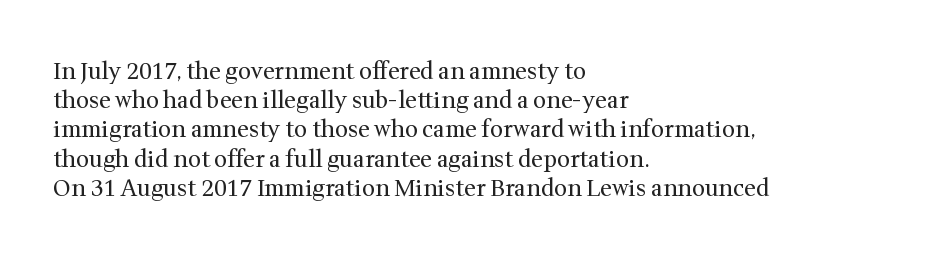
{"italic": "no", "bold": "no", "underline": "no", "align": "left", "line_spacing": "normal", "line_spacing_ratio": 1.27, "letter_spacing": "normal", "letter_spacing_em": 0.0, "glyph_px": 23}
